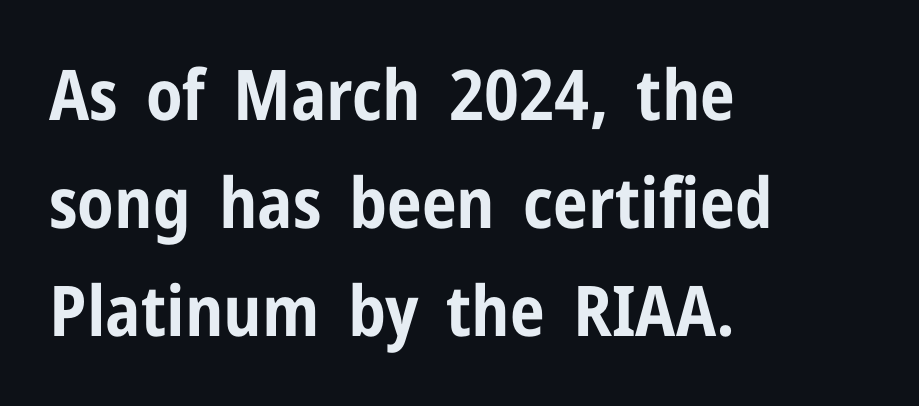
{"serif": "no", "italic": "no", "bold": "yes", "weight": "bold", "width": "condensed", "stroke_contrast": "low", "x_height": "medium", "monospaced": "no", "underline": "no", "align": "left", "line_spacing": "normal", "line_spacing_ratio": 1.54, "letter_spacing": "normal", "letter_spacing_em": 0.0, "glyph_px": 70}
